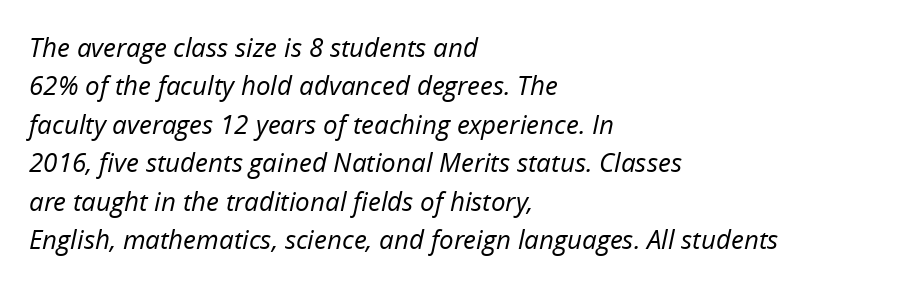
This is not heavy type; no bold has been used. Vertically, the passage feels balanced, rows spaced as you'd expect. Clear beneath every line of the passage. The typesetter chose a ragged-right arrangement here. Is the type slanted? Yes — the strokes lean at a clear angle.
